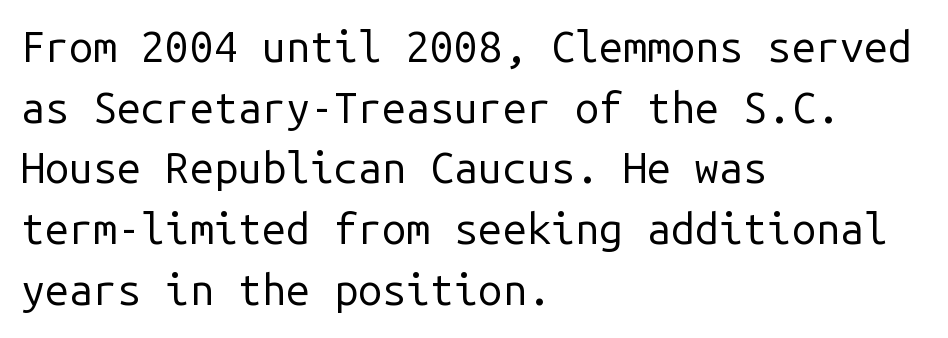
The image shows 43 px regular-weight sans-serif type, upright, monospaced; set left-aligned, normal line spacing (1.41x), normal letter spacing, not underlined; low stroke contrast and a medium x-height.
